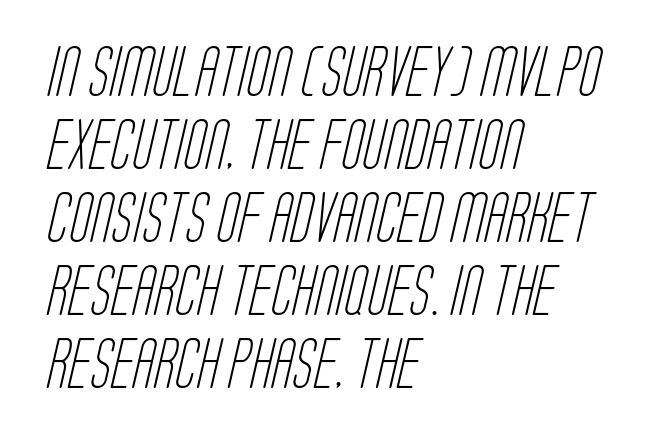
{"serif": "no", "bold": "no", "weight": "light", "width": "condensed", "stroke_contrast": "low", "x_height": "large", "monospaced": "no", "underline": "no", "align": "left", "line_spacing": "normal", "line_spacing_ratio": 1.46, "letter_spacing": "normal", "letter_spacing_em": 0.0, "glyph_px": 50}
